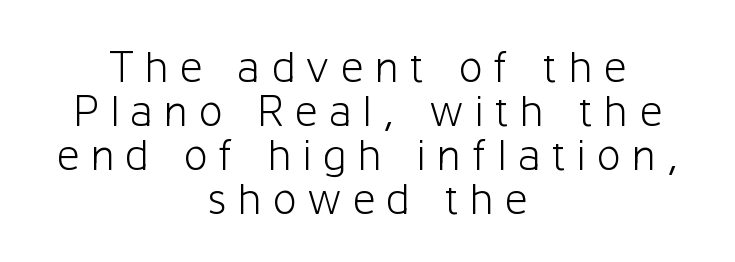
The image shows 46 px light sans-serif type, upright; set centered, tight line spacing (0.96x), unusually wide letter spacing (+0.22 em), not underlined; low stroke contrast and a medium x-height.
